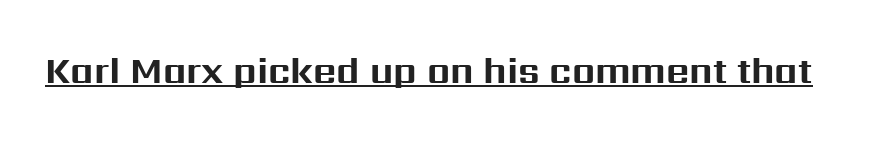
The image shows 36 px bold sans-serif type, upright; set normal letter spacing, underlined; medium stroke contrast and a medium x-height.
